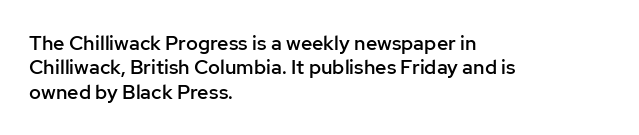
{"italic": "no", "bold": "semi", "underline": "no", "align": "left", "line_spacing_ratio": 1.22, "letter_spacing": "normal", "letter_spacing_em": 0.0, "glyph_px": 20}
